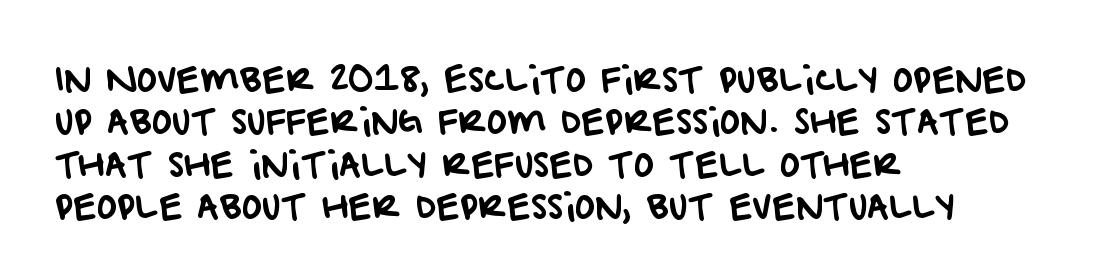
{"serif": "no", "width": "normal", "stroke_contrast": "low", "x_height": "large", "monospaced": "no", "underline": "no", "align": "left", "line_spacing": "normal", "line_spacing_ratio": 1.25, "letter_spacing": "normal", "letter_spacing_em": 0.0, "glyph_px": 34}
